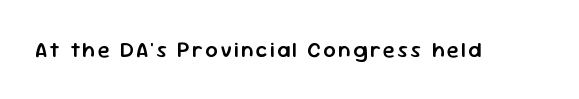
Q: Is the text bold? A: Semi-bold.
Q: Is the text italic (slanted)? A: No, it is upright.
Q: Is the text underlined? A: No.
